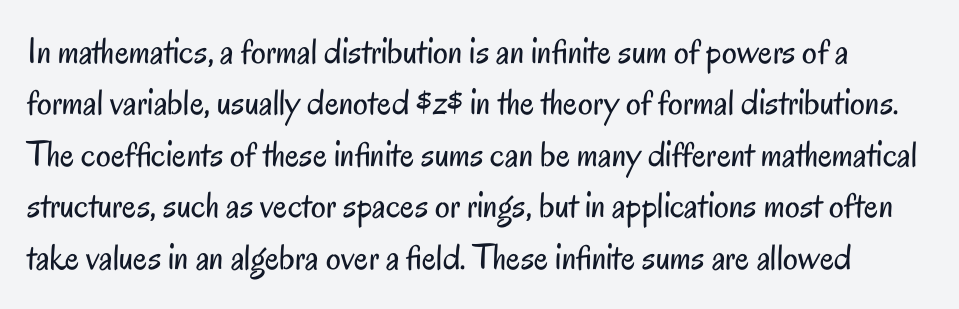
The image shows 37 px regular-weight, condensed sans-serif type, upright; set normal line spacing (1.39x), normal letter spacing, not underlined; low stroke contrast and a small x-height.
